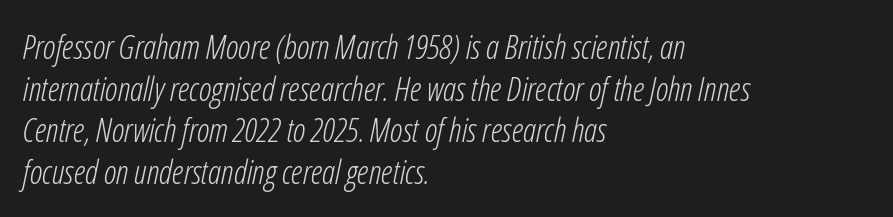
This sample is left-justified, so line endings fall wherever the words run out. This rendering leaves character spacing at its baseline value. Heaviness? Minimal to ordinary, like unemphasized prose. The font's italic variant was chosen for this text. Vertically, the passage feels balanced, rows spaced as you'd expect.
